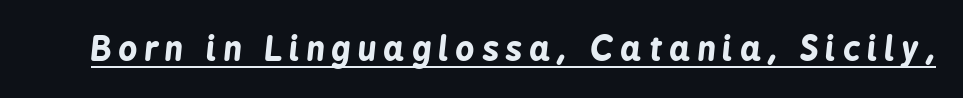
The image shows 33 px bold, condensed type, italic (leaning right); set unusually wide letter spacing (+0.22 em), underlined; low stroke contrast and a medium x-height.
